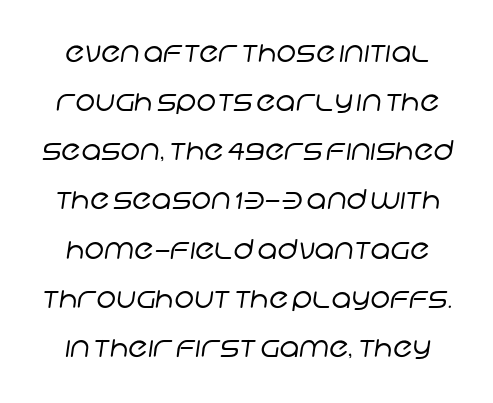
The image shows 27 px text type; set line spacing 1.82x, normal letter spacing, not underlined.
